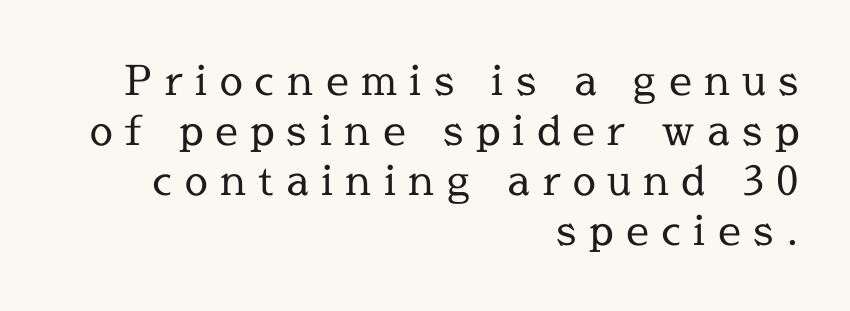
Q: Is the text bold? A: No.
Q: Is the text italic (slanted)? A: No, it is upright.
Q: Is the typeface a serif or a sans-serif typeface? A: Serif.
Q: Is the text underlined? A: No.
Q: How is the paragraph aligned? A: Right-aligned.
Q: Is the spacing between letters normal or unusually wide? A: Unusually wide.
Q: Width (condensed, normal, or wide)? A: Normal.
Q: x-height? A: Medium.
Q: Monospaced? A: No.
